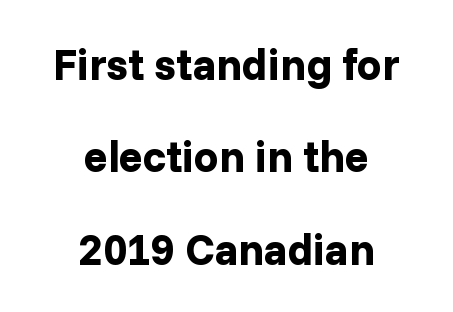
This rendering employs a face without finishing strokes, i.e., a sans-serif. Where is the straight margin? There isn't one; the lines are centered. Vertically, the passage feels expansive, rows floating well apart. The axis of the letterforms is exactly vertical. The rendering uses a bold face; every stroke is thick and dark. Descenders are the only things crossing below the line.
